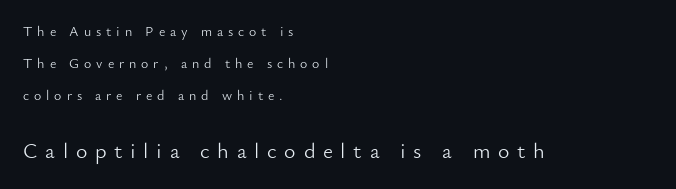
{"italic": "no", "bold": "no", "underline": "no", "align": "left", "line_spacing": "loose", "line_spacing_ratio": 2.3, "letter_spacing": "wide", "letter_spacing_em": 0.35, "larger_block": "second", "size_ratio": 1.57, "glyph_px": 22}
